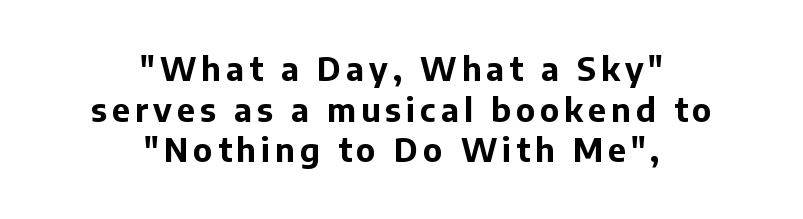
Q: Is the text bold? A: Yes.
Q: Is the text italic (slanted)? A: No, it is upright.
Q: Is the typeface a serif or a sans-serif typeface? A: Sans-serif.
Q: Is the text underlined? A: No.
Q: How is the paragraph aligned? A: Centered.
Q: Is the spacing between lines tight, normal or loose? A: Normal.
Q: Width (condensed, normal, or wide)? A: Normal.
Q: Stroke contrast? A: Low.
Q: x-height? A: Medium.
Q: Monospaced? A: No.
